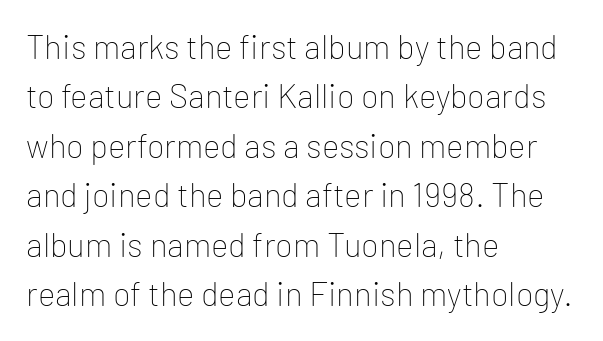
Q: Is the text bold? A: No.
Q: Is the text italic (slanted)? A: No, it is upright.
Q: Is the typeface a serif or a sans-serif typeface? A: Sans-serif.
Q: Is the text underlined? A: No.
Q: How is the paragraph aligned? A: Left-aligned.
Q: Is the spacing between letters normal or unusually wide? A: Normal.
Q: Is the spacing between lines tight, normal or loose? A: Normal.
Q: Width (condensed, normal, or wide)? A: Normal.
Q: Stroke contrast? A: Low.
Q: x-height? A: Medium.
Q: Monospaced? A: No.
